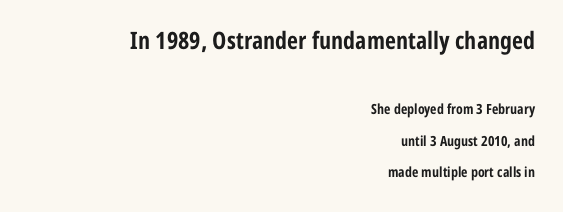
Letters rest on an invisible, unmarked baseline. It's the straight-up-and-down kind of type. Horizontal bands of white between lines are thick stripes. The block sitting higher on the canvas is the one with enlarged characters.
